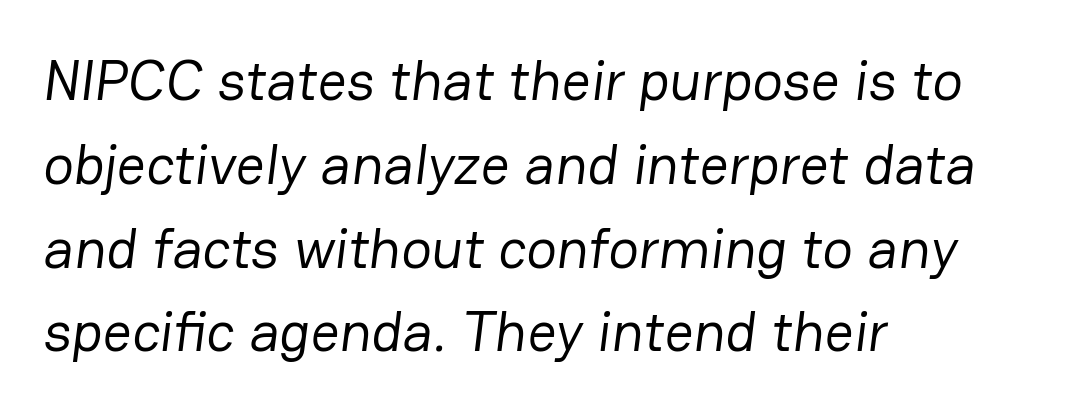
{"serif": "no", "bold": "no", "weight": "regular", "width": "normal", "stroke_contrast": "low", "x_height": "medium", "monospaced": "no", "underline": "no", "align": "left", "line_spacing": "normal", "line_spacing_ratio": 1.47, "letter_spacing": "normal", "letter_spacing_em": 0.0, "glyph_px": 57}
